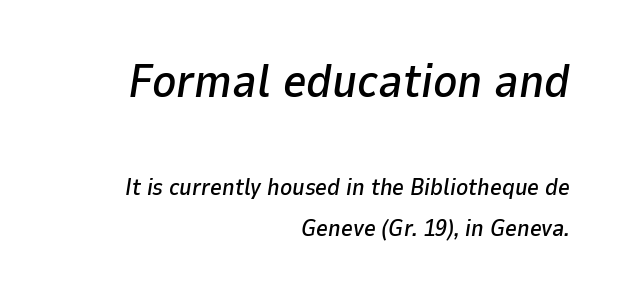
Reading top to bottom, the characters get smaller at the block break. Characters are canted at an angle relative to the baseline's perpendicular. You could not count columns in this text — the font is proportionally spaced. The strip under each line holds only bare page. No extra tracking has been applied to these lines.
